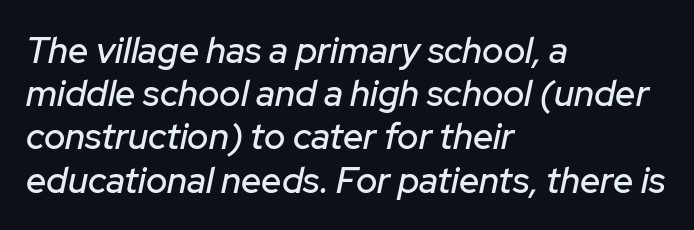
The letters advance in unequal steps, a hallmark of proportional type. The setting favours the left margin, as ordinary paragraphs usually do. Compared with typical body copy, the letter spacing here is the same. No word sits above an underline.
